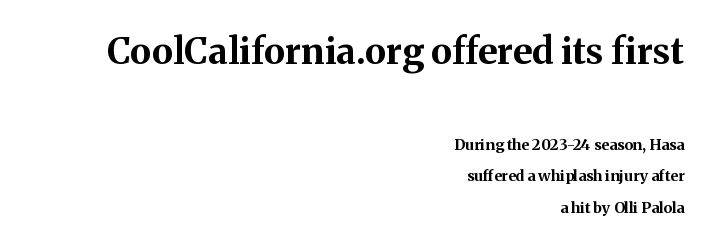
{"serif": "yes", "italic": "no", "bold": "yes", "weight": "bold", "width": "normal", "stroke_contrast": "medium", "x_height": "medium", "monospaced": "no", "underline": "no", "align": "right", "line_spacing": "loose", "line_spacing_ratio": 2.11, "letter_spacing": "normal", "letter_spacing_em": 0.0, "larger_block": "first", "size_ratio": 2.47, "glyph_px": 37}
